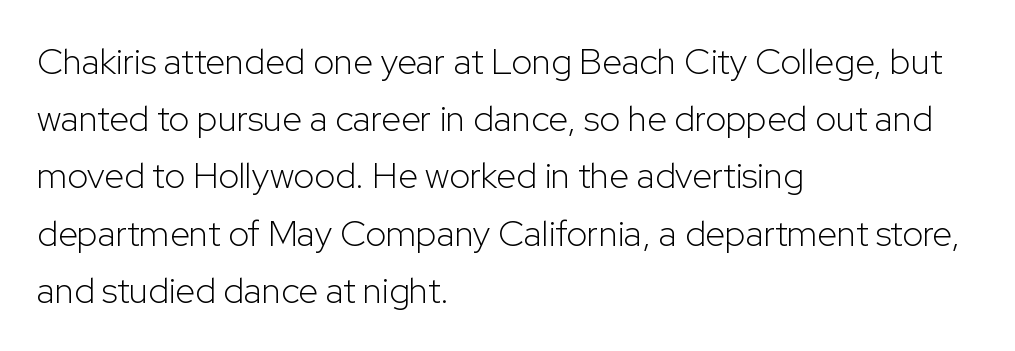
Line starts are locked; line ends wander. You could not count columns in this text — the font is proportionally spaced. The line texture is even and compact thanks to regular tracking. Examine the stroke ends and you'll find no serifs.
